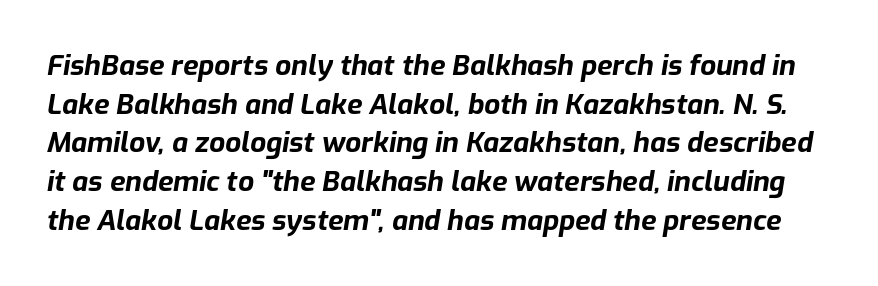
The image shows 28 px bold type, italic (leaning right); set normal line spacing (1.38x), normal letter spacing, not underlined; low stroke contrast and a medium x-height.
